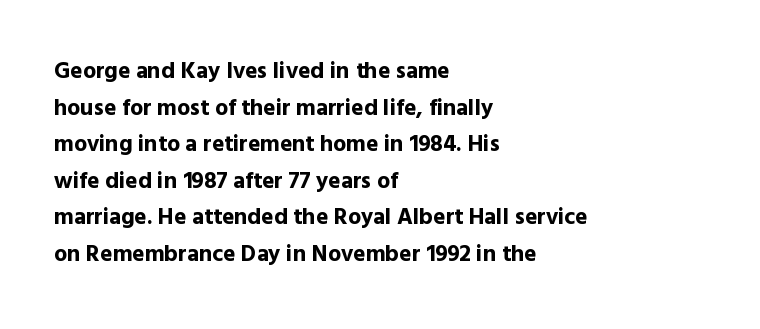
Visually the block forms a straight wall on the left and a jagged coastline on the right. The letters are bold, with thick, heavy strokes. The gap between lines stays unmarked. This sample keeps an unexceptional amount of space between lines. The horizontal fit of the characters is conventional and even. Vertical strokes here are truly vertical.
